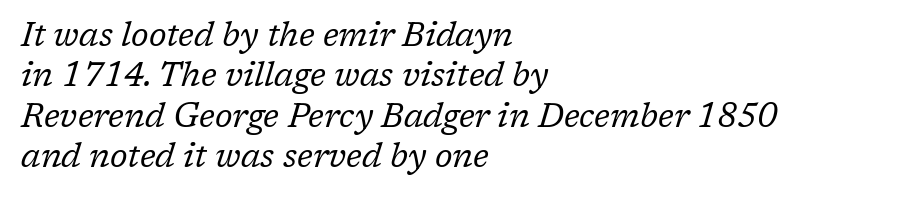
The image shows 33 px regular-weight serif type, italic (leaning right); set left-aligned, line spacing 1.22x, normal letter spacing, not underlined; low stroke contrast and a medium x-height.
